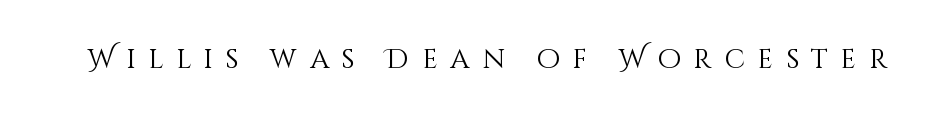
This rendering features lettering with no underline. Spacing between characters has been opened up far beyond the box default. A roman cut, with each character standing at attention. Weight: in the light-to-regular range.
